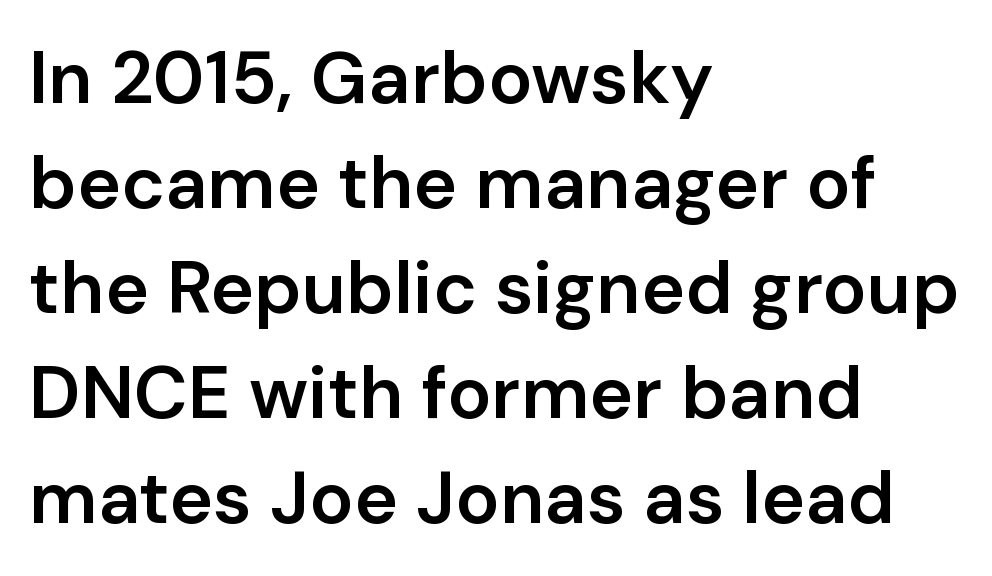
Honestly, the row spacing looks completely unremarkable. Weight: semibold (demi). The specimen omits any rule beneath the text block's lines. Observe the absence of serifs on each vertical stroke in this sample. You could not count columns in this text — the font is proportionally spaced.
